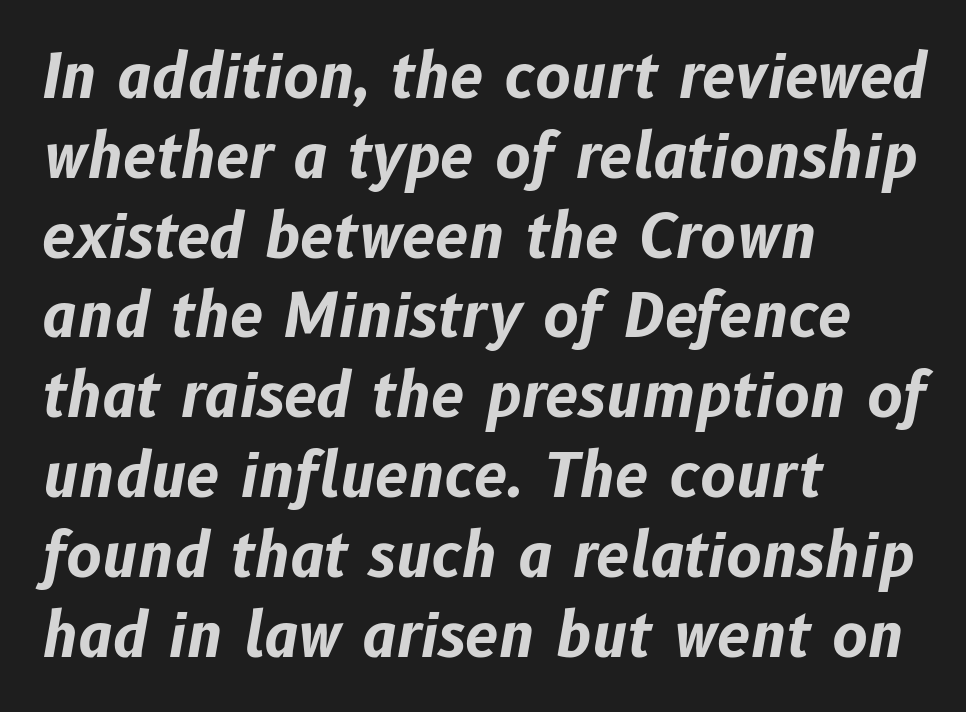
Reading down the column, the eye jumps a familiar distance to each next line. These lines carry a lot of weight — the face is fully bold. This rendering leaves character spacing at its baseline value. These lines stack with their left ends in a neat column.
